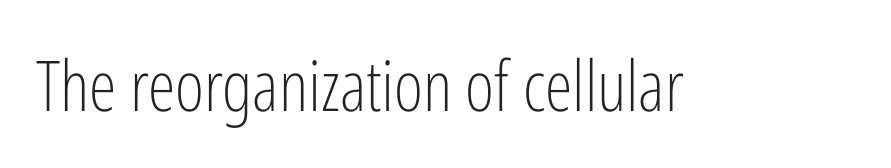
Q: Is the text bold? A: No.
Q: Is the text italic (slanted)? A: No, it is upright.
Q: Is the typeface a serif or a sans-serif typeface? A: Sans-serif.
Q: Is the text underlined? A: No.
Q: Is the spacing between letters normal or unusually wide? A: Normal.
Q: Width (condensed, normal, or wide)? A: Condensed.
Q: Stroke contrast? A: Low.
Q: x-height? A: Medium.
Q: Monospaced? A: No.
